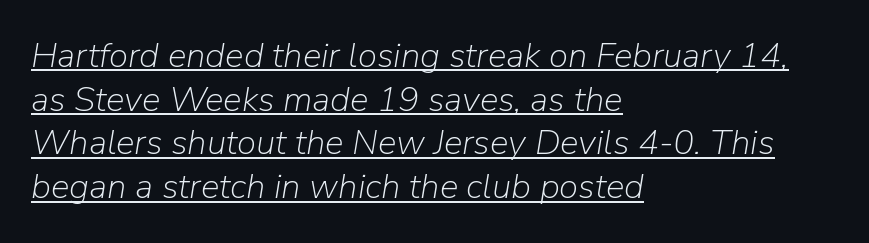
Q: Is the text bold? A: No.
Q: Is the text italic (slanted)? A: Yes, it leans right by about 9 degrees.
Q: Is the text underlined? A: Yes.
Q: How is the paragraph aligned? A: Left-aligned.
Q: Is the spacing between letters normal or unusually wide? A: Normal.
Q: Is the spacing between lines tight, normal or loose? A: Normal.
Q: Width (condensed, normal, or wide)? A: Normal.
Q: Stroke contrast? A: Low.
Q: x-height? A: Medium.
Q: Monospaced? A: No.
